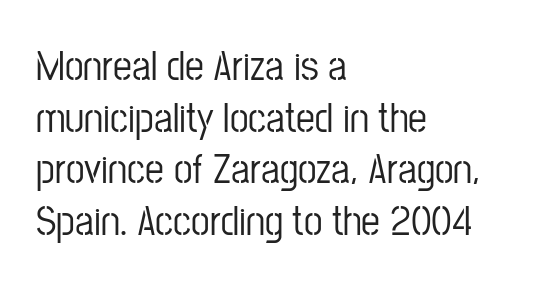
Q: Is the text italic (slanted)? A: No, it is upright.
Q: Is the typeface a serif or a sans-serif typeface? A: Sans-serif.
Q: Is the text underlined? A: No.
Q: How is the paragraph aligned? A: Left-aligned.
Q: Is the spacing between letters normal or unusually wide? A: Normal.
Q: Width (condensed, normal, or wide)? A: Condensed.
Q: Stroke contrast? A: Low.
Q: x-height? A: Medium.
Q: Monospaced? A: No.
